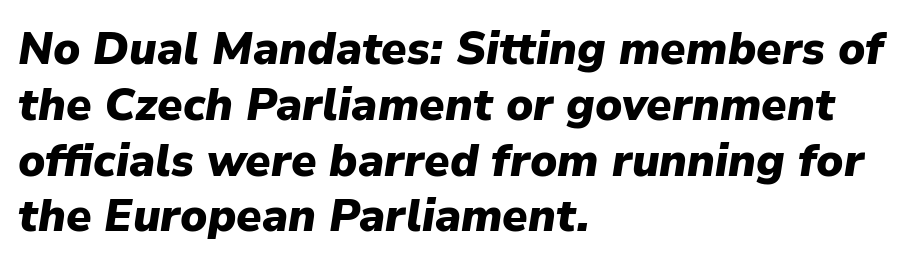
The text block is weighted toward the left margin, trailing off unevenly rightward. Designer's note — italics engaged. Does extra space separate the letters? No, they use regular spacing. Only glyphs here, with clear space below each row. You could not count columns in this text — the font is proportionally spaced. Heft: maximum for text — a bold.
